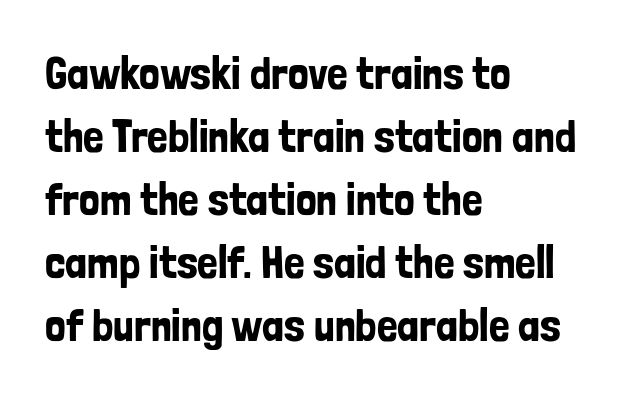
Tracking here is standard; glyphs follow each other at the usual distance. Beneath every word, the page is bare. The leading is moderate, giving the passage an even texture. Varying glyph widths throughout — classic text-font behaviour. Unlike a traditional serif, this face leaves its strokes unadorned. All the whitespace from short lines collects on the right.
